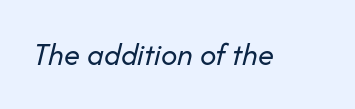
Q: Is the text bold? A: No.
Q: Is the text italic (slanted)? A: Yes, it leans right by about 14 degrees.
Q: Is the text underlined? A: No.
Q: Is the spacing between letters normal or unusually wide? A: Normal.
Q: Width (condensed, normal, or wide)? A: Normal.
Q: Stroke contrast? A: Low.
Q: x-height? A: Medium.
Q: Monospaced? A: No.
